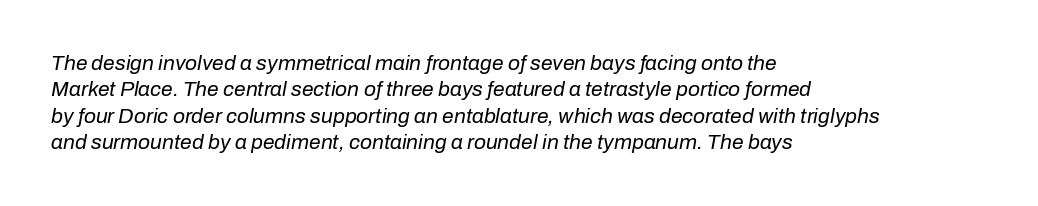
Q: Is the text bold? A: No.
Q: Is the text italic (slanted)? A: Yes, it leans right by about 10 degrees.
Q: Is the text underlined? A: No.
Q: How is the paragraph aligned? A: Left-aligned.
Q: Is the spacing between letters normal or unusually wide? A: Normal.
Q: Is the spacing between lines tight, normal or loose? A: Normal.
